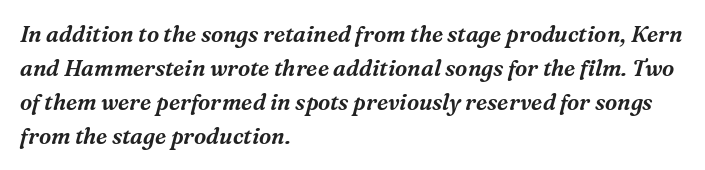
The image shows 22 px text type, italic (leaning right); set left-aligned, normal line spacing (1.54x), normal letter spacing, not underlined.
